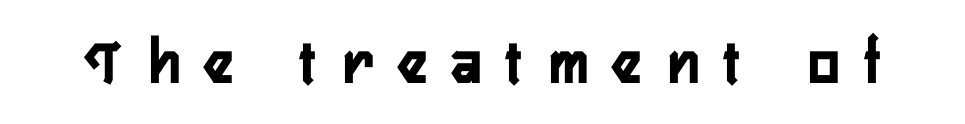
Nobody drew a line under any word here. Each letter's strokes conclude bluntly, with no projecting serifs. The letters advance in unequal steps, a hallmark of proportional type. The letters are spread apart with noticeably loose tracking. No italicization has been applied; the sample stays upright.
